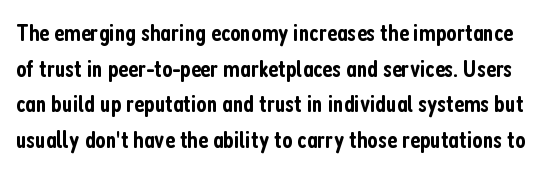
Q: Is the text bold? A: Semi-bold.
Q: Is the text italic (slanted)? A: No, it is upright.
Q: Is the text underlined? A: No.
Q: Is the spacing between letters normal or unusually wide? A: Normal.
Q: Is the spacing between lines tight, normal or loose? A: Normal.
